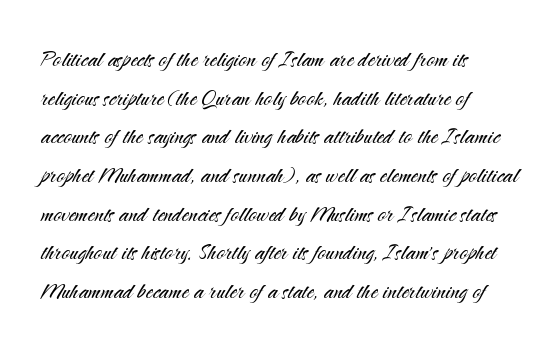
Q: Is the text bold? A: No.
Q: Is the text italic (slanted)? A: Yes.
Q: Is the typeface a serif or a sans-serif typeface? A: Sans-serif.
Q: Is the text underlined? A: No.
Q: How is the paragraph aligned? A: Left-aligned.
Q: Is the spacing between letters normal or unusually wide? A: Normal.
Q: Is the spacing between lines tight, normal or loose? A: Normal.
Q: Width (condensed, normal, or wide)? A: Normal.
Q: Stroke contrast? A: Medium.
Q: x-height? A: Small.
Q: Monospaced? A: No.
